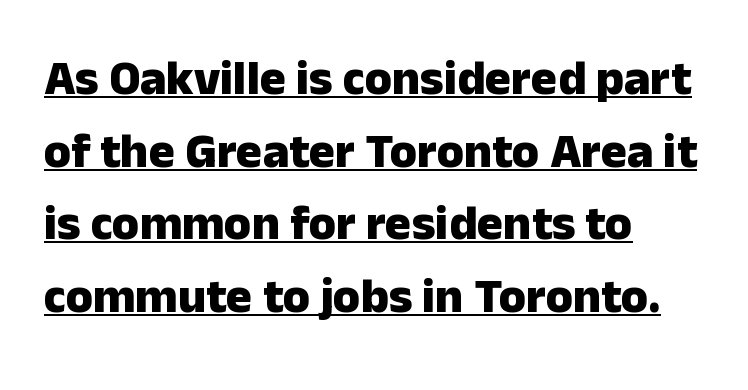
{"serif": "no", "italic": "no", "bold": "yes", "weight": "heavy", "width": "normal", "stroke_contrast": "low", "x_height": "medium", "monospaced": "no", "underline": "yes", "align": "left", "line_spacing": "normal", "line_spacing_ratio": 1.48, "letter_spacing": "normal", "letter_spacing_em": 0.0, "glyph_px": 49}
